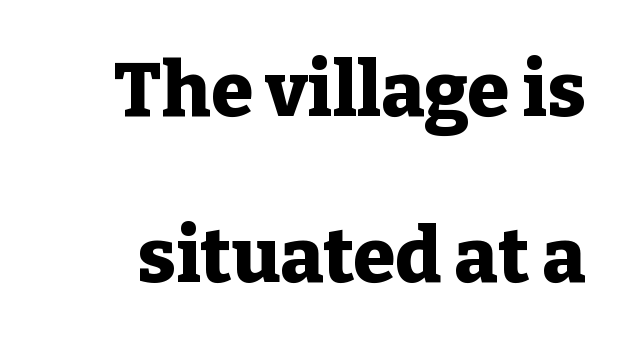
I'd call this a serif setting — the letters wear small feet. Inter-character spacing is left at the font's built-in metrics. The space between consecutive lines is lavish. Note the varied advance widths — an 'i' is clearly narrower than an 'm'. The rendering uses a bold face; every stroke is thick and dark.
